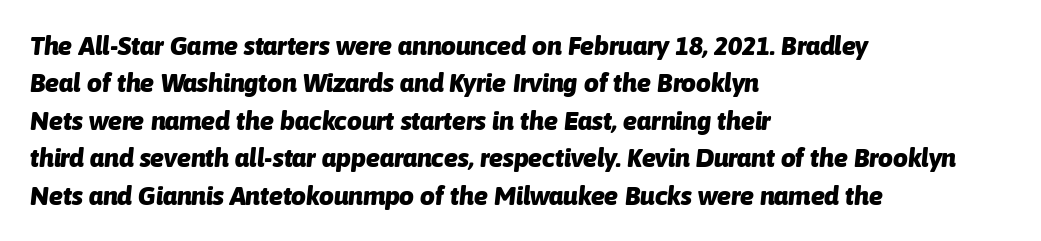
Q: Is the text bold? A: Yes.
Q: Is the text italic (slanted)? A: Yes, it leans right by about 6 degrees.
Q: Is the text underlined? A: No.
Q: How is the paragraph aligned? A: Left-aligned.
Q: Is the spacing between letters normal or unusually wide? A: Normal.
Q: Is the spacing between lines tight, normal or loose? A: Normal.
